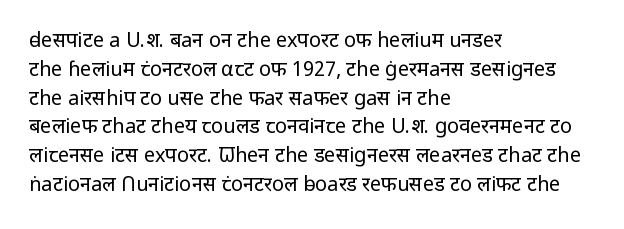
{"italic": "no", "bold": "no", "underline": "no", "align": "left", "line_spacing": "normal", "line_spacing_ratio": 1.44, "letter_spacing": "normal", "letter_spacing_em": 0.0, "glyph_px": 20}
